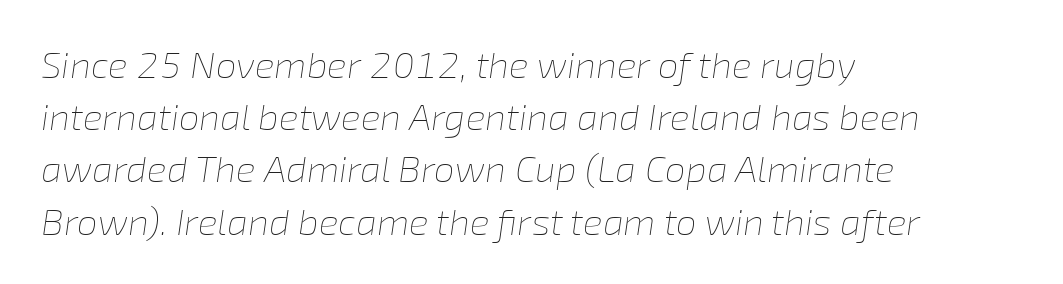
The passage shown is typed in a proportional face where columns would drift. Is the type slanted? Yes — the strokes lean at a clear angle. A clean baseline with only descenders dipping below it. In CSS terms this would be text-align: left. Reading down the column, the eye jumps a familiar distance to each next line. Letters have the restrained weight of plain body copy at most.
